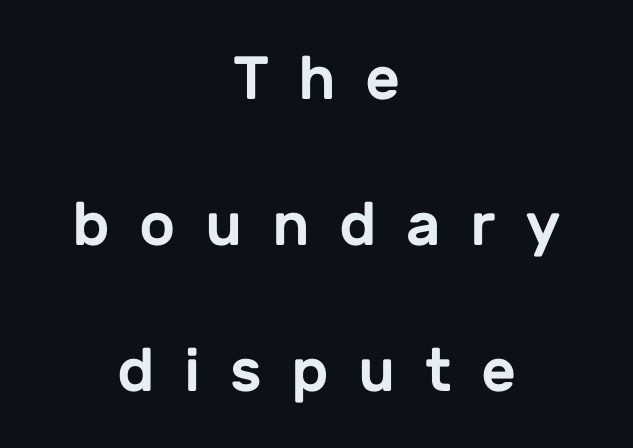
Q: Is the text italic (slanted)? A: No, it is upright.
Q: Is the typeface a serif or a sans-serif typeface? A: Sans-serif.
Q: Is the text underlined? A: No.
Q: How is the paragraph aligned? A: Centered.
Q: Is the spacing between letters normal or unusually wide? A: Unusually wide.
Q: Is the spacing between lines tight, normal or loose? A: Loose.
Q: Width (condensed, normal, or wide)? A: Normal.
Q: Stroke contrast? A: Low.
Q: x-height? A: Medium.
Q: Monospaced? A: No.
